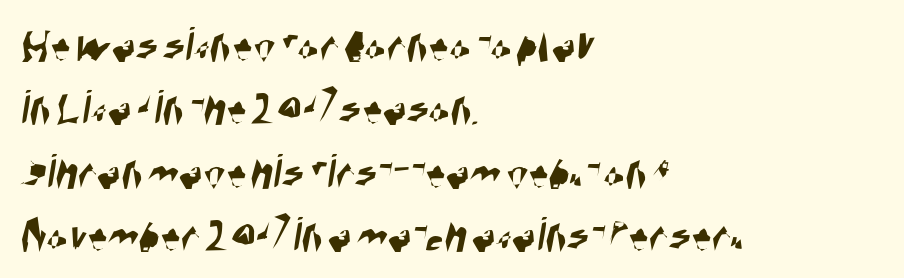
Q: Is the typeface a serif or a sans-serif typeface? A: Sans-serif.
Q: Is the text underlined? A: No.
Q: How is the paragraph aligned? A: Left-aligned.
Q: Is the spacing between letters normal or unusually wide? A: Normal.
Q: Is the spacing between lines tight, normal or loose? A: Normal.
Q: Width (condensed, normal, or wide)? A: Condensed.
Q: Stroke contrast? A: High.
Q: x-height? A: Large.
Q: Monospaced? A: No.
